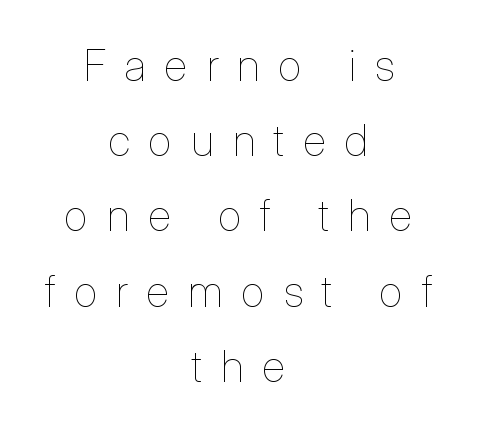
Q: Is the text bold? A: No.
Q: Is the text italic (slanted)? A: No, it is upright.
Q: Is the text underlined? A: No.
Q: How is the paragraph aligned? A: Centered.
Q: Is the spacing between letters normal or unusually wide? A: Unusually wide.
Q: Width (condensed, normal, or wide)? A: Condensed.
Q: Stroke contrast? A: Low.
Q: x-height? A: Medium.
Q: Monospaced? A: No.
